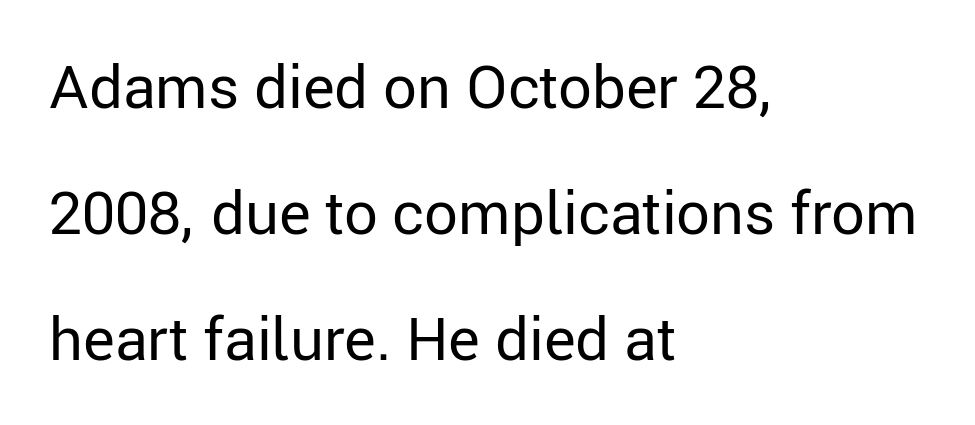
Horizontal bands of white between lines are thick stripes. Underline: absent. Visually the block forms a straight wall on the left and a jagged coastline on the right. The cut favours lightness, reaching ordinary text weight at its darkest. The designer went with a sans here, leaving each stem footless.
